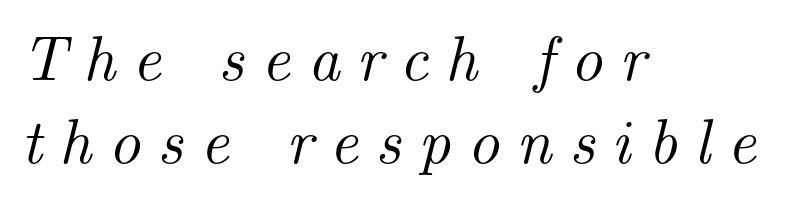
Q: Is the text italic (slanted)? A: Yes, it leans right by about 14 degrees.
Q: Is the typeface a serif or a sans-serif typeface? A: Serif.
Q: Is the text underlined? A: No.
Q: How is the paragraph aligned? A: Left-aligned.
Q: Is the spacing between letters normal or unusually wide? A: Unusually wide.
Q: Is the spacing between lines tight, normal or loose? A: Normal.
Q: Width (condensed, normal, or wide)? A: Normal.
Q: Stroke contrast? A: Medium.
Q: x-height? A: Small.
Q: Monospaced? A: No.
